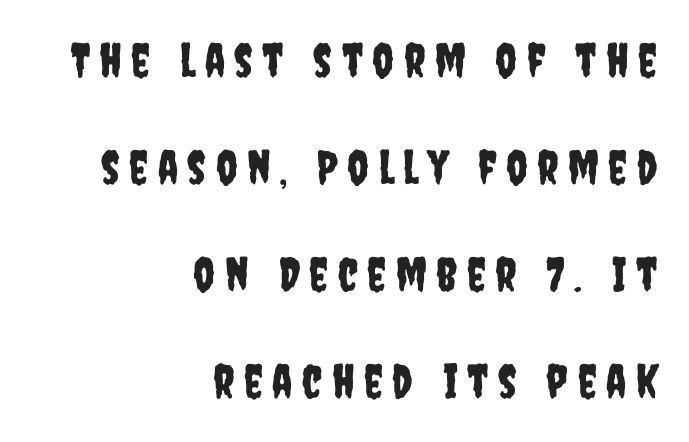
A typesetter would call this heavily tracked-out type. Rows of type keep a wide berth in the vertical direction. Typeset ragged left — the right edge is the straight one. Style check: upright. The zone under the glyphs is completely vacant. The letters carry no serifs — their stems end cleanly without finishing strokes.
